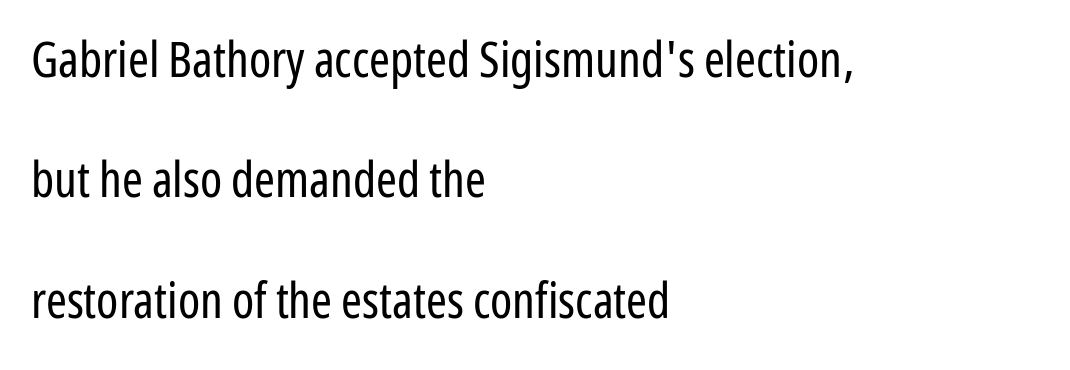
The image shows 50 px regular-weight, condensed sans-serif type, upright; set left-aligned, loose line spacing (2.41x), normal letter spacing, not underlined; low stroke contrast and a medium x-height.
